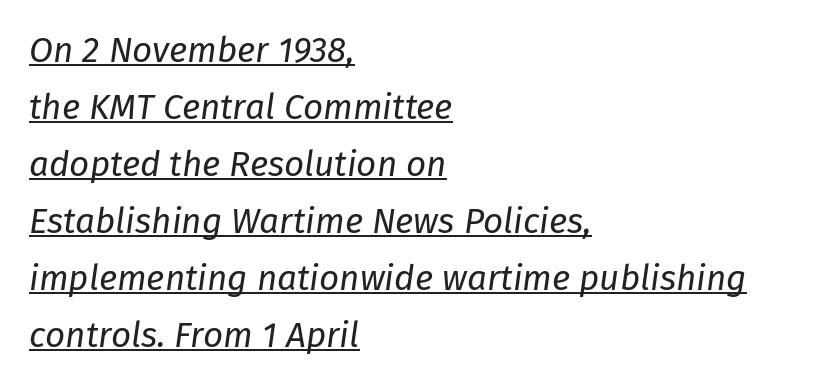
The text block is weighted toward the left margin, trailing off unevenly rightward. Here the designer chose a conventional face with non-uniform glyph widths. Posture: slanted. Students, observe: this is what conventionally led text looks like. Tracking value appears to be zero — textbook default spacing.
